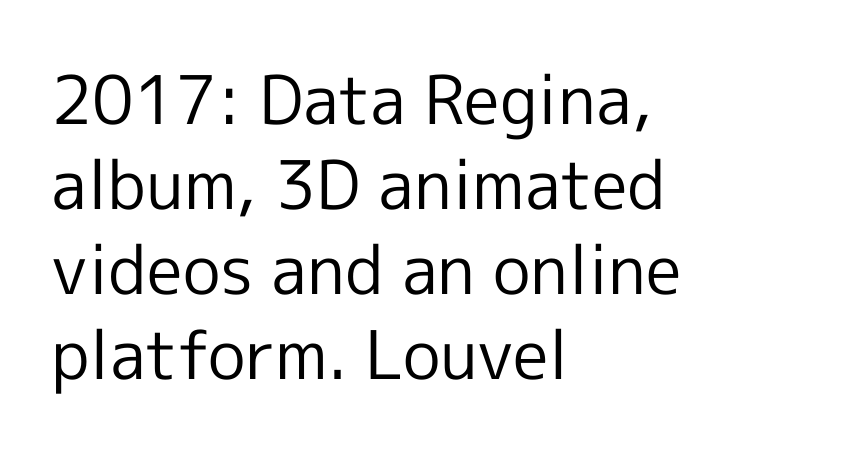
The image shows 67 px regular-weight sans-serif type, upright; set left-aligned, normal line spacing (1.27x), normal letter spacing, not underlined; a medium x-height.
